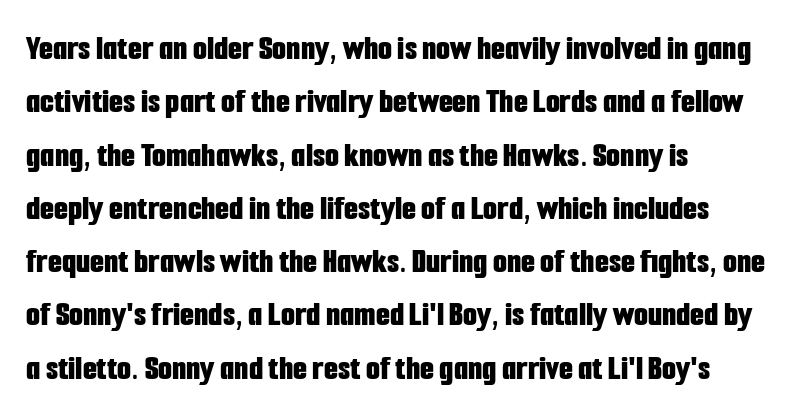
Q: Is the text bold? A: Yes.
Q: Is the text italic (slanted)? A: No, it is upright.
Q: Is the typeface a serif or a sans-serif typeface? A: Sans-serif.
Q: Is the text underlined? A: No.
Q: How is the paragraph aligned? A: Left-aligned.
Q: Is the spacing between letters normal or unusually wide? A: Normal.
Q: Is the spacing between lines tight, normal or loose? A: Normal.
Q: Width (condensed, normal, or wide)? A: Condensed.
Q: Stroke contrast? A: Low.
Q: x-height? A: Medium.
Q: Monospaced? A: No.
